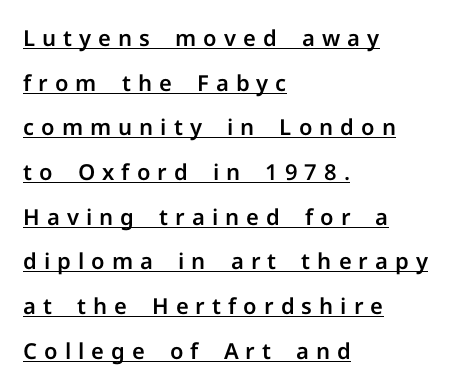
Q: Is the text italic (slanted)? A: No, it is upright.
Q: Is the text underlined? A: Yes.
Q: How is the paragraph aligned? A: Left-aligned.
Q: Is the spacing between letters normal or unusually wide? A: Unusually wide.
Q: Is the spacing between lines tight, normal or loose? A: Loose.
